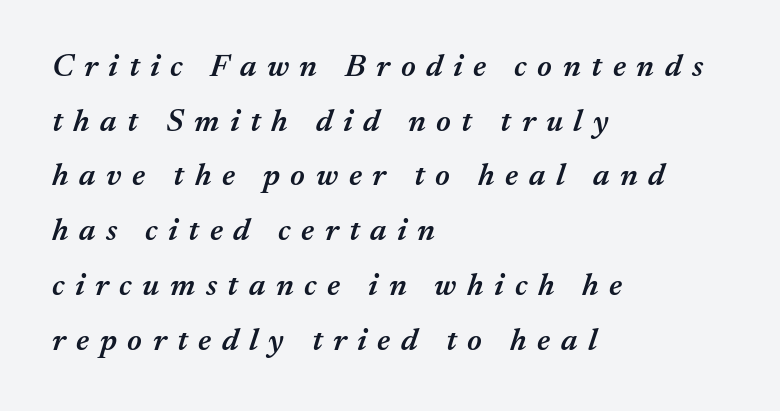
Q: Is the text bold? A: Semi-bold.
Q: Is the text italic (slanted)? A: Yes, it leans right by about 17 degrees.
Q: Is the text underlined? A: No.
Q: How is the paragraph aligned? A: Left-aligned.
Q: Is the spacing between letters normal or unusually wide? A: Unusually wide.
Q: Width (condensed, normal, or wide)? A: Normal.
Q: Stroke contrast? A: Medium.
Q: x-height? A: Medium.
Q: Monospaced? A: No.
